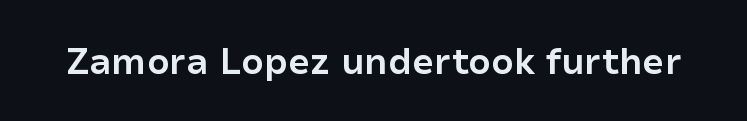
Q: Is the text bold? A: Yes.
Q: Is the text italic (slanted)? A: No, it is upright.
Q: Is the typeface a serif or a sans-serif typeface? A: Sans-serif.
Q: Is the text underlined? A: No.
Q: Is the spacing between letters normal or unusually wide? A: Normal.
Q: Width (condensed, normal, or wide)? A: Normal.
Q: Stroke contrast? A: Low.
Q: x-height? A: Medium.
Q: Monospaced? A: No.
